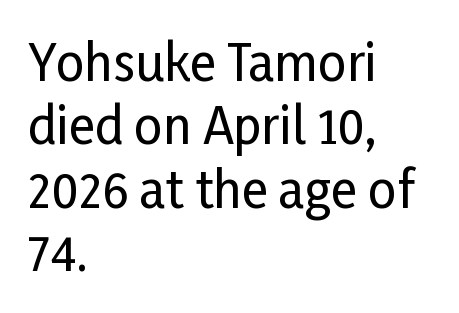
Vertically, the passage feels balanced, rows spaced as you'd expect. Check under the words: just untouched page. Which margin do the lines hug? The left one — the right edge is uneven. The specimen reads as upright at a glance.
